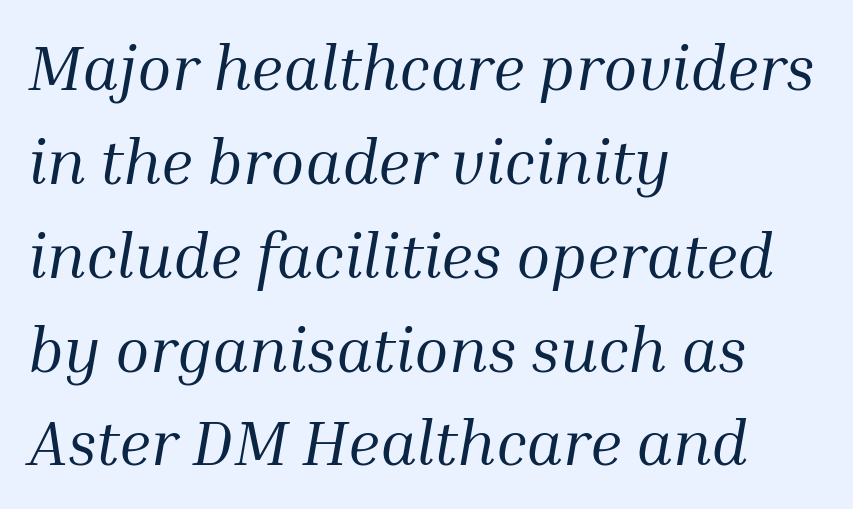
Q: Is the text bold? A: No.
Q: Is the text italic (slanted)? A: Yes, it leans right by about 10 degrees.
Q: Is the typeface a serif or a sans-serif typeface? A: Serif.
Q: Is the text underlined? A: No.
Q: How is the paragraph aligned? A: Left-aligned.
Q: Is the spacing between letters normal or unusually wide? A: Normal.
Q: Is the spacing between lines tight, normal or loose? A: Normal.
Q: Width (condensed, normal, or wide)? A: Normal.
Q: Stroke contrast? A: Medium.
Q: x-height? A: Medium.
Q: Monospaced? A: No.
